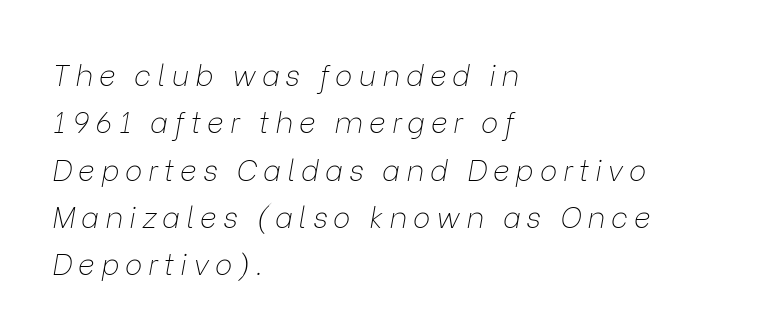
Q: Is the text bold? A: No.
Q: Is the text italic (slanted)? A: Yes, it leans right by about 9 degrees.
Q: Is the text underlined? A: No.
Q: How is the paragraph aligned? A: Left-aligned.
Q: Is the spacing between letters normal or unusually wide? A: Unusually wide.
Q: Is the spacing between lines tight, normal or loose? A: Normal.
Q: Width (condensed, normal, or wide)? A: Normal.
Q: Stroke contrast? A: Low.
Q: x-height? A: Medium.
Q: Monospaced? A: No.
